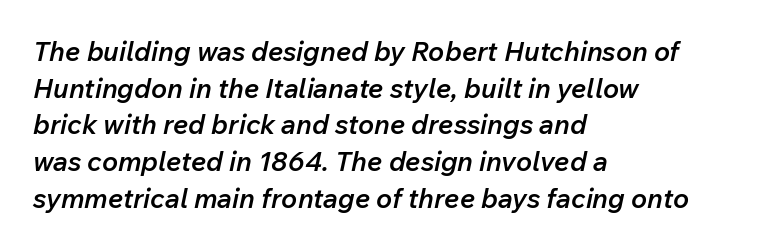
The image shows 27 px text type, italic (leaning right); set left-aligned, normal line spacing (1.36x), normal letter spacing, not underlined.
